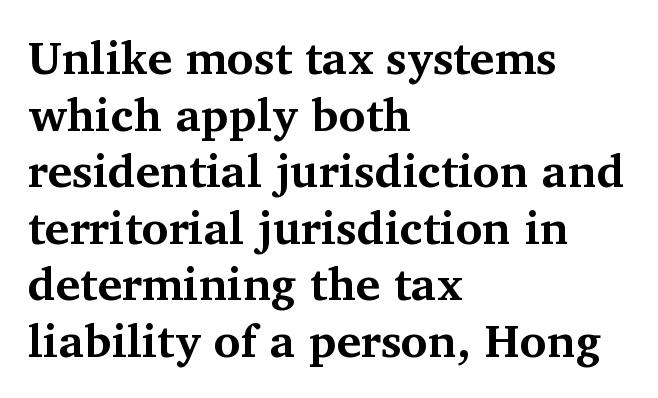
Q: Is the text bold? A: Yes.
Q: Is the text italic (slanted)? A: No, it is upright.
Q: Is the typeface a serif or a sans-serif typeface? A: Serif.
Q: Is the text underlined? A: No.
Q: How is the paragraph aligned? A: Left-aligned.
Q: Is the spacing between letters normal or unusually wide? A: Normal.
Q: Width (condensed, normal, or wide)? A: Normal.
Q: Stroke contrast? A: Medium.
Q: x-height? A: Medium.
Q: Monospaced? A: No.
